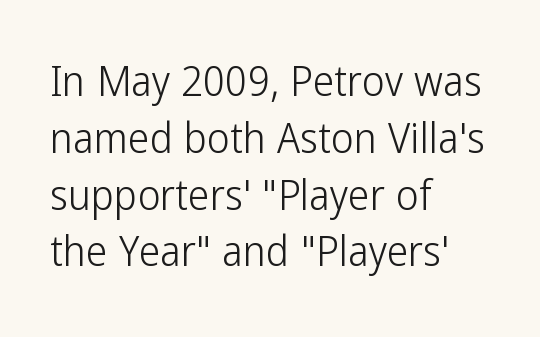
{"serif": "no", "italic": "no", "bold": "no", "weight": "light", "width": "condensed", "stroke_contrast": "low", "x_height": "medium", "monospaced": "no", "underline": "no", "align": "left", "line_spacing": "normal", "line_spacing_ratio": 1.32, "letter_spacing": "normal", "letter_spacing_em": 0.0, "glyph_px": 43}
